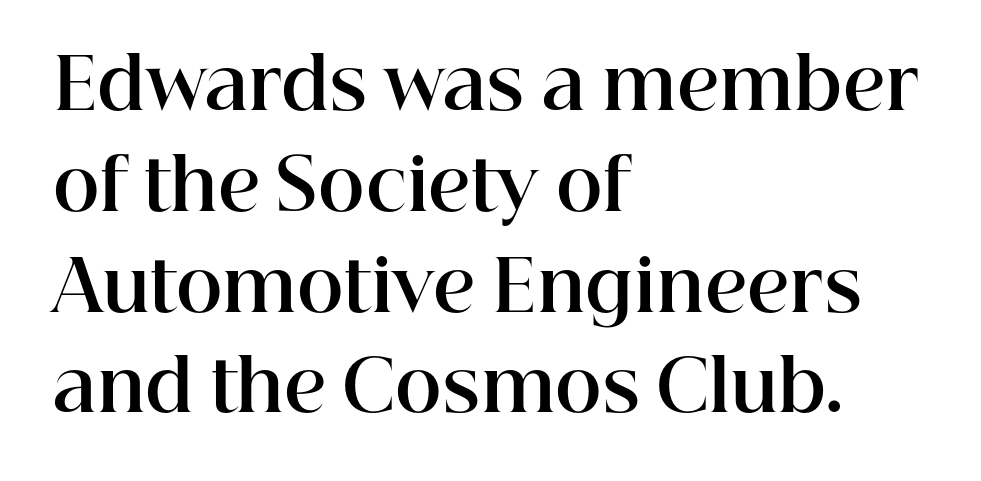
The image shows 71 px bold serif type, upright; set left-aligned, normal line spacing (1.42x), normal letter spacing, not underlined; high stroke contrast and a medium x-height.
